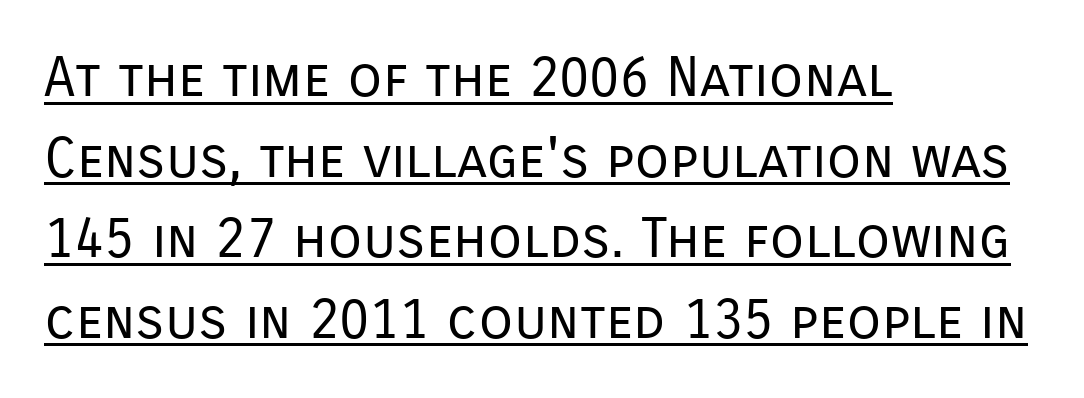
{"serif": "no", "italic": "no", "bold": "no", "weight": "regular", "width": "normal", "stroke_contrast": "low", "x_height": "medium", "monospaced": "no", "underline": "yes", "align": "left", "line_spacing": "normal", "line_spacing_ratio": 1.44, "letter_spacing": "normal", "letter_spacing_em": 0.0, "glyph_px": 56}
